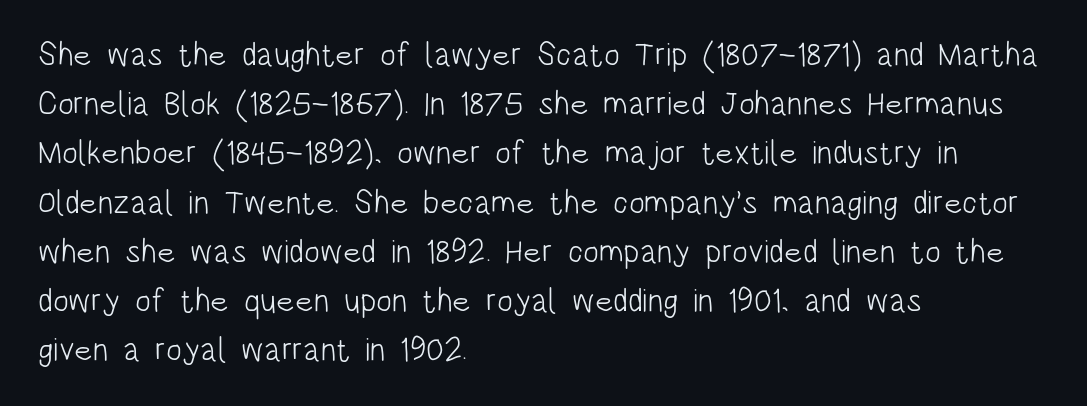
{"serif": "no", "italic": "no", "bold": "no", "weight": "light", "width": "condensed", "stroke_contrast": "low", "x_height": "large", "monospaced": "no", "underline": "no", "align": "left", "line_spacing": "normal", "line_spacing_ratio": 1.49, "letter_spacing": "normal", "letter_spacing_em": 0.0, "glyph_px": 33}
